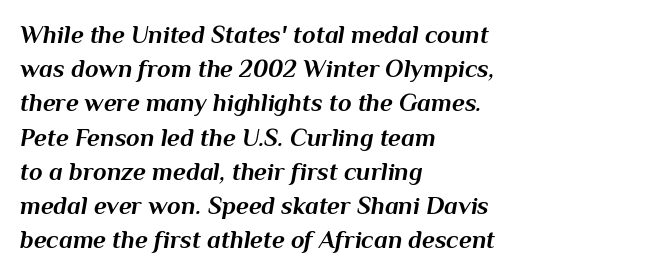
{"italic": "yes", "lean": "right", "slant_degrees": 10, "bold": "yes", "underline": "no", "align": "left", "line_spacing": "normal", "line_spacing_ratio": 1.37, "letter_spacing": "normal", "letter_spacing_em": 0.0, "glyph_px": 25}
